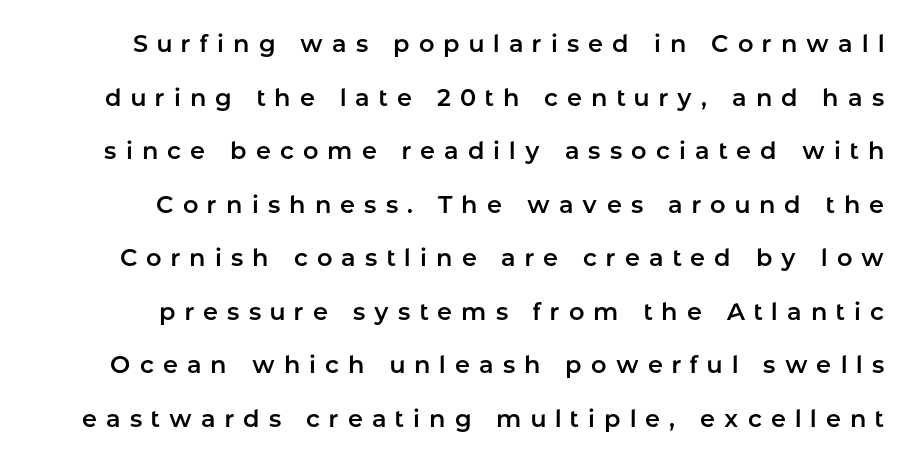
Q: Is the text italic (slanted)? A: No, it is upright.
Q: Is the text underlined? A: No.
Q: Is the spacing between letters normal or unusually wide? A: Unusually wide.
Q: Is the spacing between lines tight, normal or loose? A: Loose.
